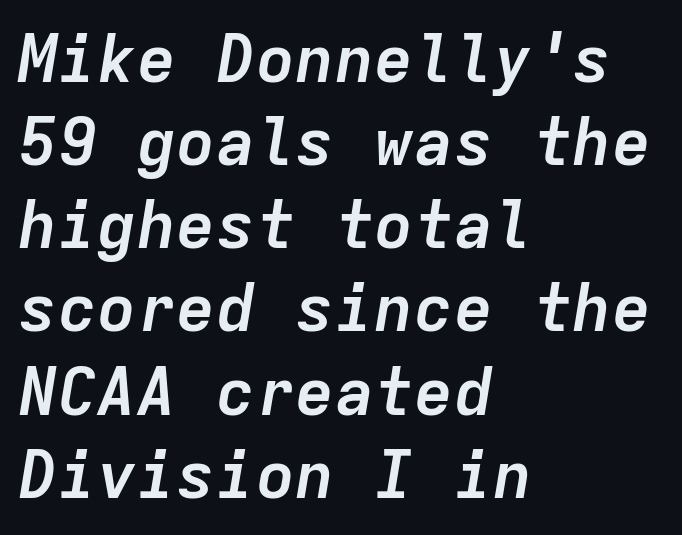
The image shows 66 px semibold type, italic (leaning right), monospaced; set left-aligned, normal line spacing (1.26x), normal letter spacing, not underlined; low stroke contrast and a medium x-height.
